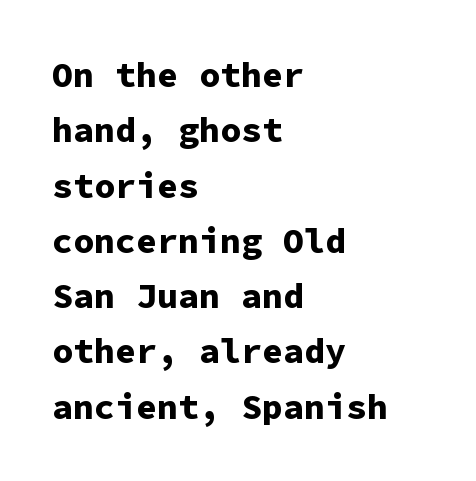
The image shows 35 px bold sans-serif type, upright, monospaced; set left-aligned, normal line spacing (1.58x), normal letter spacing, not underlined; low stroke contrast and a medium x-height.
